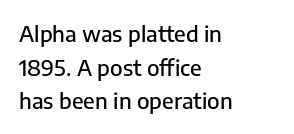
Q: Is the text italic (slanted)? A: No, it is upright.
Q: Is the text underlined? A: No.
Q: How is the paragraph aligned? A: Left-aligned.
Q: Is the spacing between letters normal or unusually wide? A: Normal.
Q: Is the spacing between lines tight, normal or loose? A: Normal.
